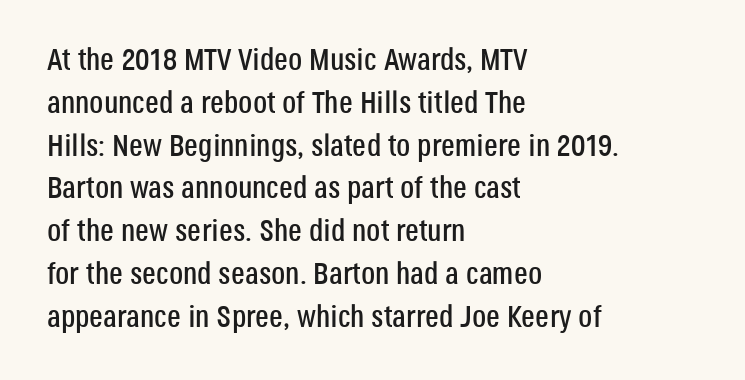
{"serif": "no", "italic": "no", "width": "condensed", "stroke_contrast": "low", "x_height": "large", "monospaced": "no", "underline": "no", "align": "left", "line_spacing": "normal", "line_spacing_ratio": 1.38, "letter_spacing": "normal", "letter_spacing_em": 0.0, "glyph_px": 31}
